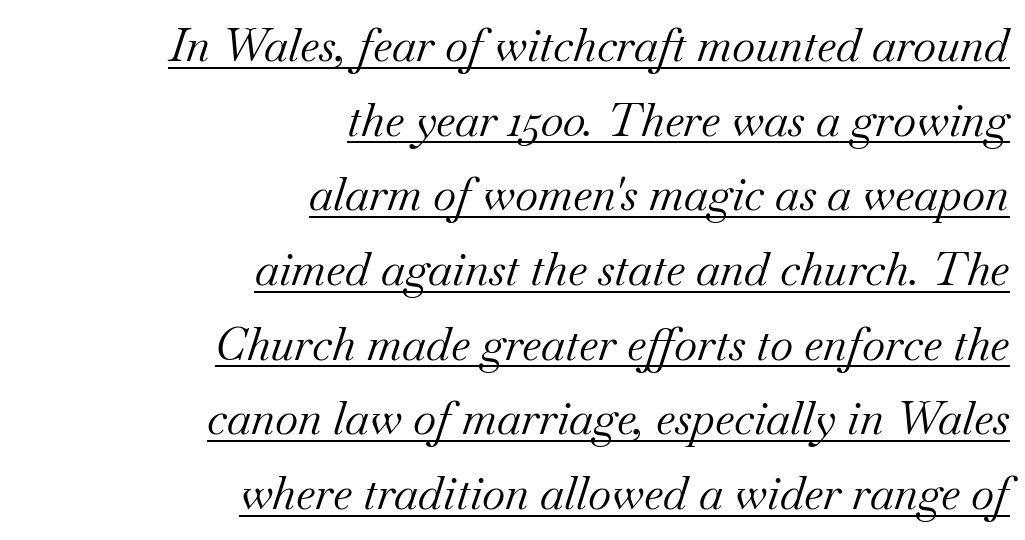
The image shows 45 px regular-weight serif type, italic (leaning right); set right-aligned, normal line spacing (1.66x), normal letter spacing, underlined; medium stroke contrast and a small x-height.
